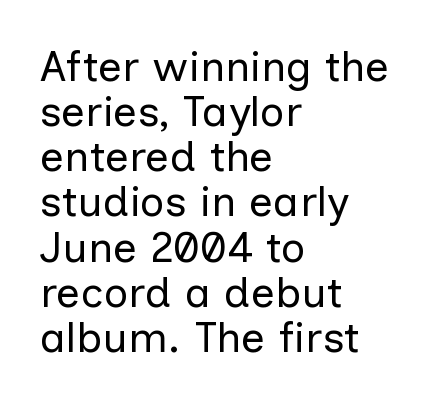
In terms of letterform style, serifs are entirely absent. The letters advance in unequal steps, a hallmark of proportional type. This is roman type, the default non-slanted kind. Honestly, the letter spacing is just normal — you wouldn't notice it. The line-height multiplier appears low, near solid setting. The paragraph shown leans on its left margin.
